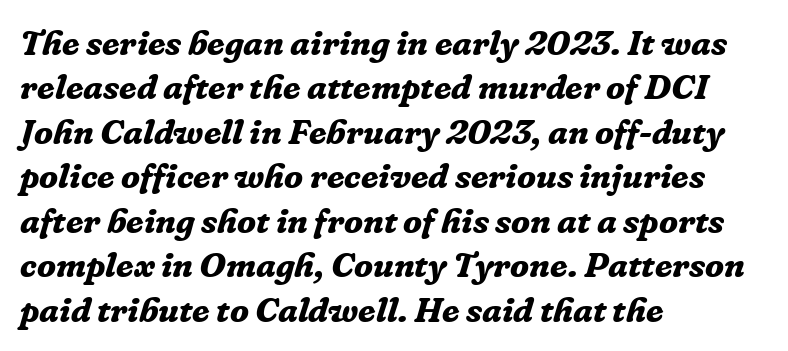
The image shows 35 px bold serif type, italic (leaning right); set left-aligned, normal line spacing (1.27x), normal letter spacing, not underlined; low stroke contrast and a medium x-height.
